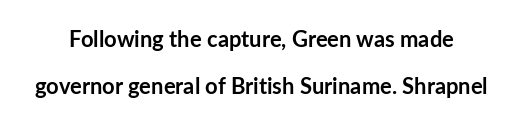
The strokes are fattened all the way to bold. The line-height multiplier appears high, well above default. The specimen reads as upright at a glance. Descenders are the only things crossing below the line. Compared with typical body copy, the letter spacing here is the same.
